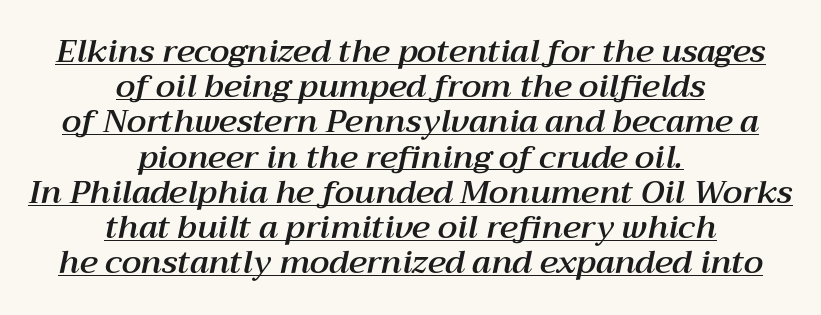
{"italic": "yes", "lean": "right", "slant_degrees": 12, "width": "normal", "stroke_contrast": "medium", "x_height": "medium", "monospaced": "no", "underline": "yes", "align": "center", "line_spacing": "tight", "line_spacing_ratio": 1.1, "letter_spacing": "normal", "letter_spacing_em": 0.0, "glyph_px": 32}
